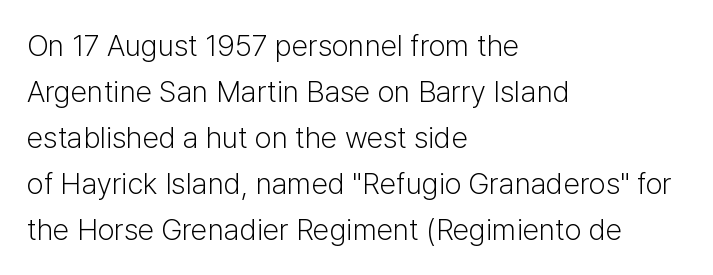
The image shows 30 px light sans-serif type, upright; set left-aligned, normal line spacing (1.53x), normal letter spacing, not underlined; low stroke contrast and a medium x-height.
